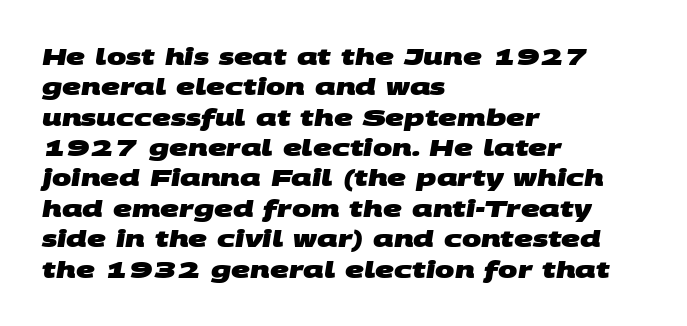
Strong, thick strokes mark this as bold type. Unmarked baselines from the first word to the last. A typesetter would call this zero additional tracking. The line-height multiplier appears to be the usual default. These lines stack with their left ends in a neat column.
